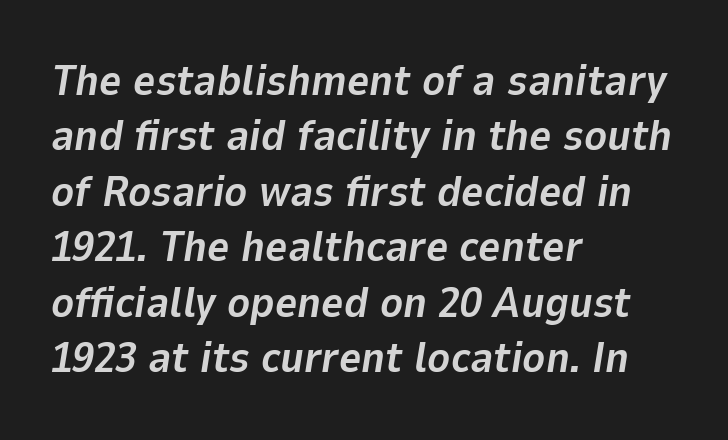
Q: Is the text bold? A: Yes.
Q: Is the text italic (slanted)? A: Yes, it leans right by about 9 degrees.
Q: Is the text underlined? A: No.
Q: How is the paragraph aligned? A: Left-aligned.
Q: Is the spacing between letters normal or unusually wide? A: Normal.
Q: Is the spacing between lines tight, normal or loose? A: Normal.
Q: Width (condensed, normal, or wide)? A: Normal.
Q: Stroke contrast? A: Low.
Q: x-height? A: Medium.
Q: Monospaced? A: No.
